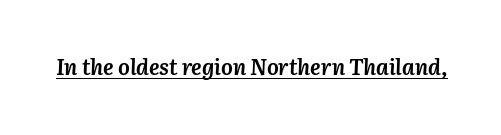
{"italic": "yes", "lean": "right", "slant_degrees": 3, "bold": "yes", "underline": "yes", "letter_spacing": "normal", "letter_spacing_em": 0.0, "glyph_px": 22}
